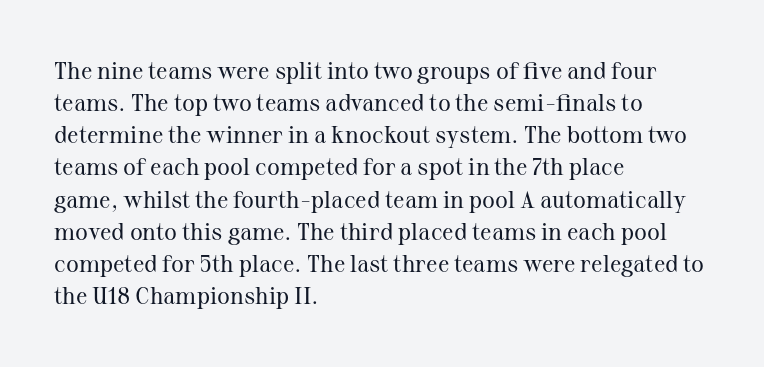
The image shows 24 px text type, upright; set left-aligned, normal line spacing (1.34x), normal letter spacing, not underlined.
